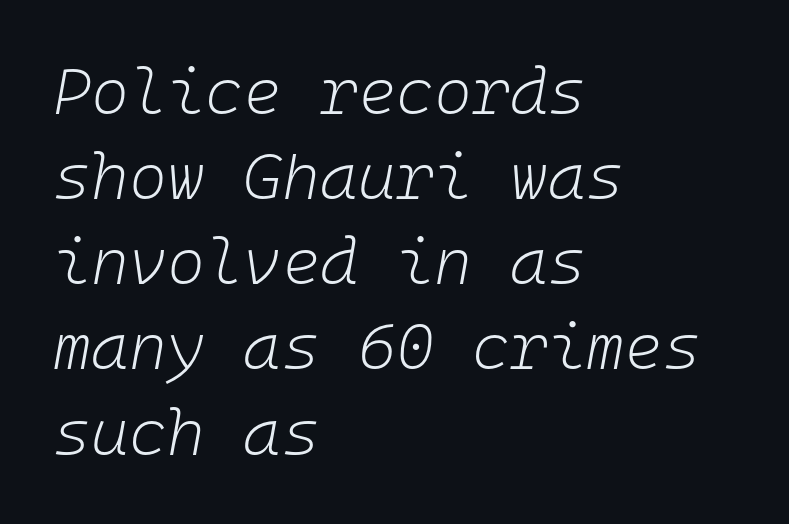
Q: Is the text bold? A: No.
Q: Is the text italic (slanted)? A: Yes, it leans right by about 10 degrees.
Q: Is the text underlined? A: No.
Q: How is the paragraph aligned? A: Left-aligned.
Q: Is the spacing between letters normal or unusually wide? A: Normal.
Q: Is the spacing between lines tight, normal or loose? A: Normal.
Q: Width (condensed, normal, or wide)? A: Normal.
Q: Stroke contrast? A: Low.
Q: x-height? A: Medium.
Q: Monospaced? A: Yes.
